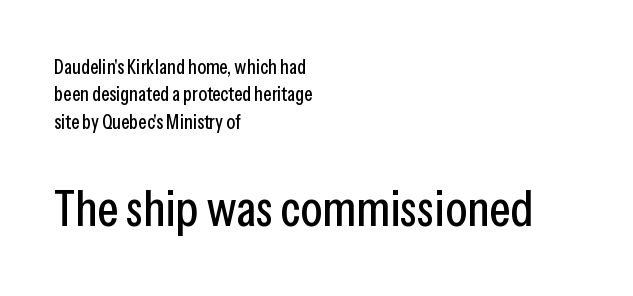
Q: Is the text italic (slanted)? A: No, it is upright.
Q: Is the typeface a serif or a sans-serif typeface? A: Sans-serif.
Q: Is the text underlined? A: No.
Q: How is the paragraph aligned? A: Left-aligned.
Q: Is the spacing between letters normal or unusually wide? A: Normal.
Q: Is the spacing between lines tight, normal or loose? A: Normal.
Q: Which block of text is set in a larger size, the first (top) or the second (bottom)? A: The second (bottom) one.
Q: Width (condensed, normal, or wide)? A: Condensed.
Q: Stroke contrast? A: Low.
Q: x-height? A: Medium.
Q: Monospaced? A: No.
